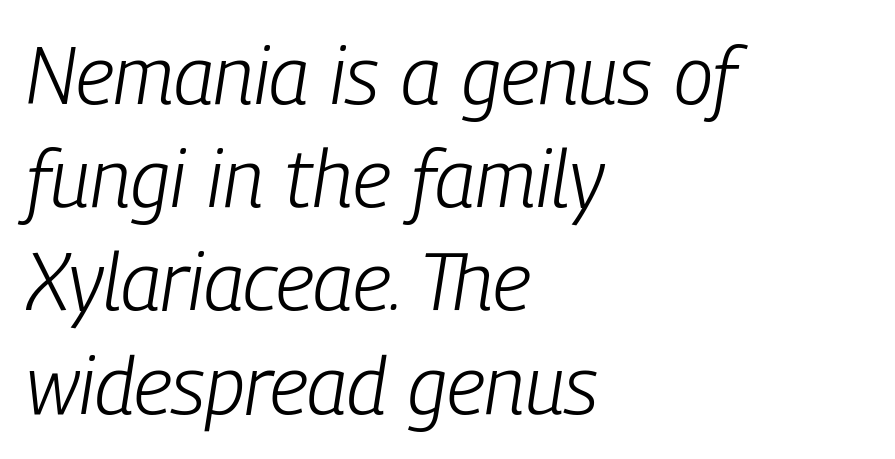
The image shows 80 px light, condensed type, italic (leaning right); set left-aligned, normal line spacing (1.29x), normal letter spacing, not underlined; low stroke contrast and a medium x-height.
